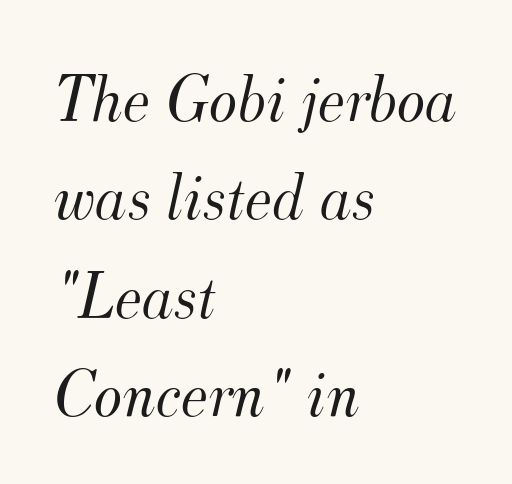
The image shows 67 px light serif type, italic (leaning right); set left-aligned, normal line spacing (1.47x), normal letter spacing, not underlined; medium stroke contrast and a small x-height.
